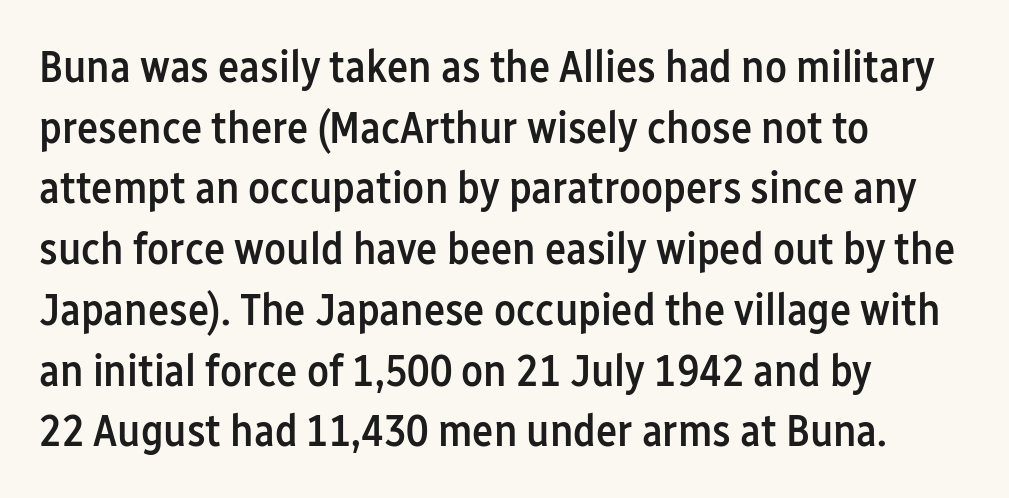
The image shows 45 px semibold, condensed sans-serif type, upright; set left-aligned, normal line spacing (1.35x), normal letter spacing, not underlined; low stroke contrast and a medium x-height.
